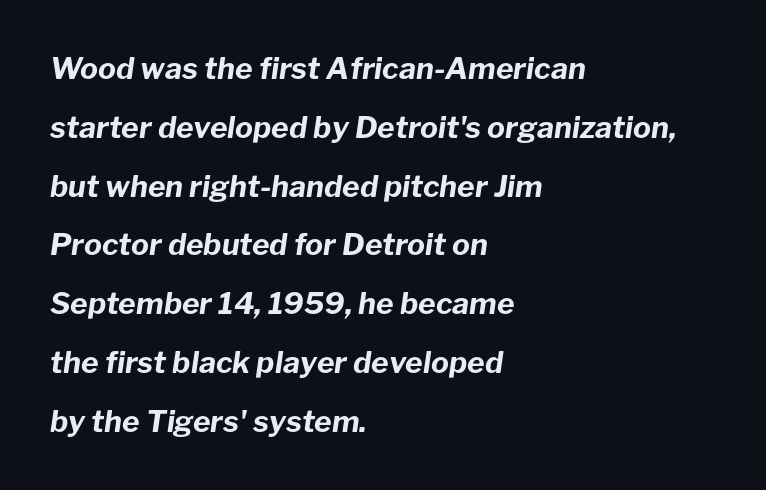
The image shows 30 px bold type, italic (leaning right); set left-aligned, loose line spacing (1.96x), normal letter spacing, not underlined; low stroke contrast and a medium x-height.
